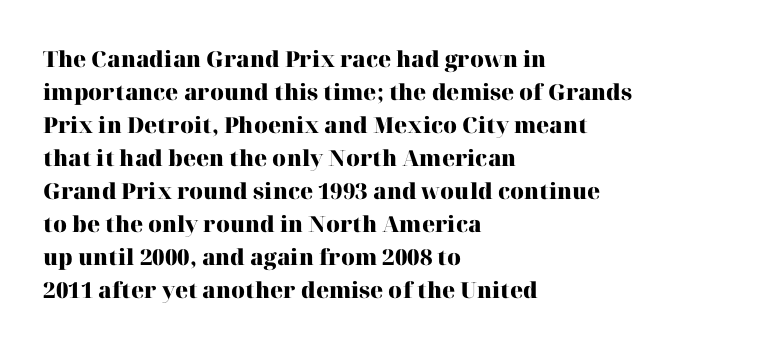
The image shows 22 px bold type, upright; set left-aligned, normal line spacing (1.5x), normal letter spacing, not underlined.
